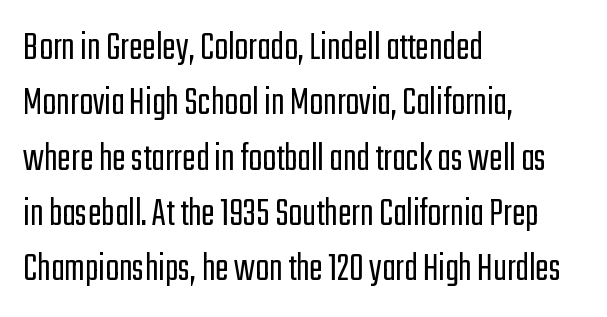
The face used here is proportionally spaced, like ordinary book or web type. The compositor pushed each line to the left boundary. Clear beneath every line of the passage. Honestly, the letter spacing is just normal — you wouldn't notice it.
